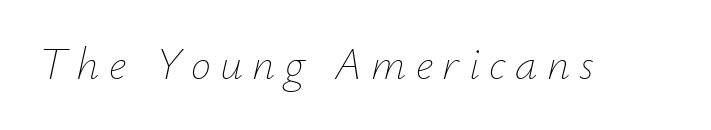
Someone cranked the tracking dial way up on this one. These glyphs show unthickened strokes, regular width or finer. You could not count columns in this text — the font is proportionally spaced. Rendered with sloped, italic letterforms.
